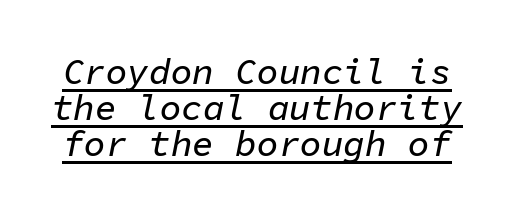
The image shows 36 px text type, italic (leaning right), monospaced; set tight line spacing (1.0x), normal letter spacing, underlined; low stroke contrast and a medium x-height.
